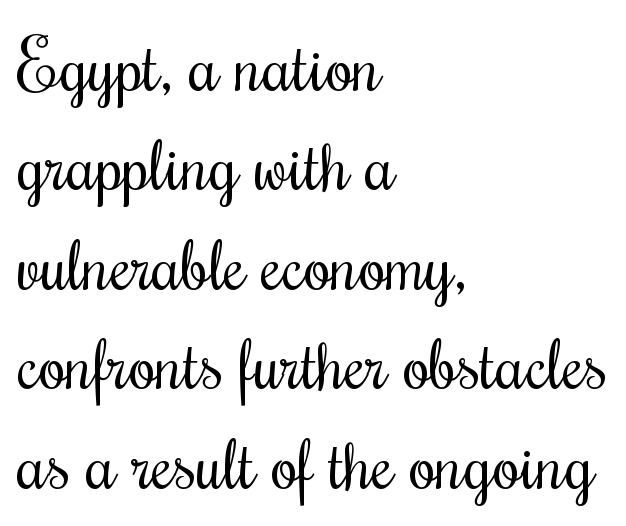
The image shows 70 px regular-weight, condensed serif type; set left-aligned, normal line spacing (1.42x), normal letter spacing, not underlined; medium stroke contrast and a small x-height.
